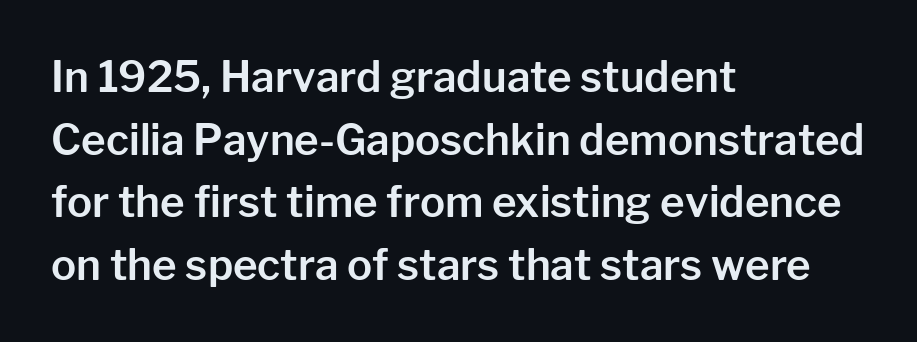
{"serif": "no", "italic": "no", "width": "normal", "stroke_contrast": "low", "x_height": "medium", "monospaced": "no", "underline": "no", "align": "left", "line_spacing": "normal", "line_spacing_ratio": 1.49, "letter_spacing": "normal", "letter_spacing_em": 0.0, "glyph_px": 42}
